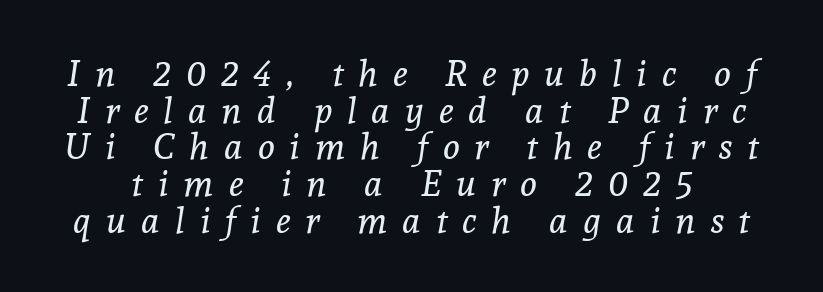
Q: Is the text bold? A: No.
Q: Is the text italic (slanted)? A: Yes, it leans right by about 8 degrees.
Q: Is the typeface a serif or a sans-serif typeface? A: Serif.
Q: Is the text underlined? A: No.
Q: Is the spacing between letters normal or unusually wide? A: Unusually wide.
Q: Is the spacing between lines tight, normal or loose? A: Tight.
Q: Width (condensed, normal, or wide)? A: Normal.
Q: x-height? A: Medium.
Q: Monospaced? A: No.
